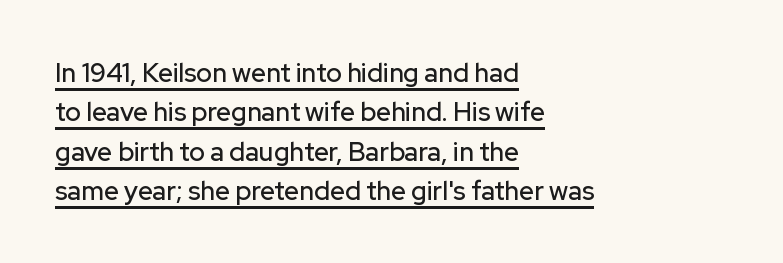
The image shows 26 px text type, upright; set left-aligned, normal line spacing (1.51x), normal letter spacing, underlined.
